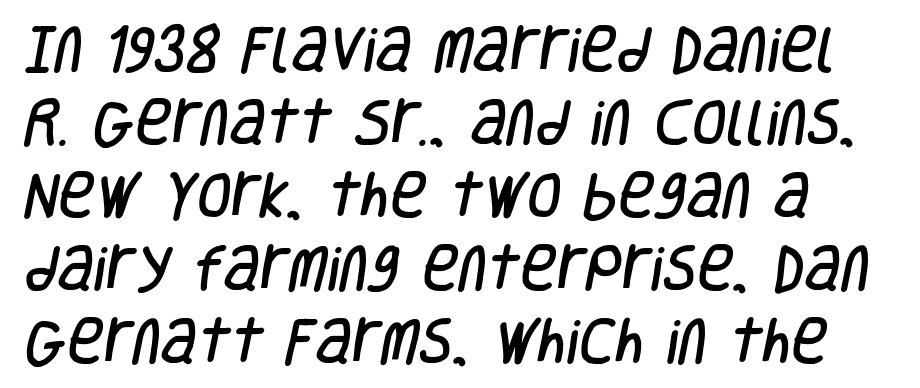
This block has exactly the height ordinary leading produces. Beneath every word, the page is bare. Students, note that the glyphs here touch the page at normal intervals. The glyphs in this specimen are sans serif. Note the varied advance widths — an 'i' is clearly narrower than an 'm'. Each line starts at the same left margin while the right side varies.
